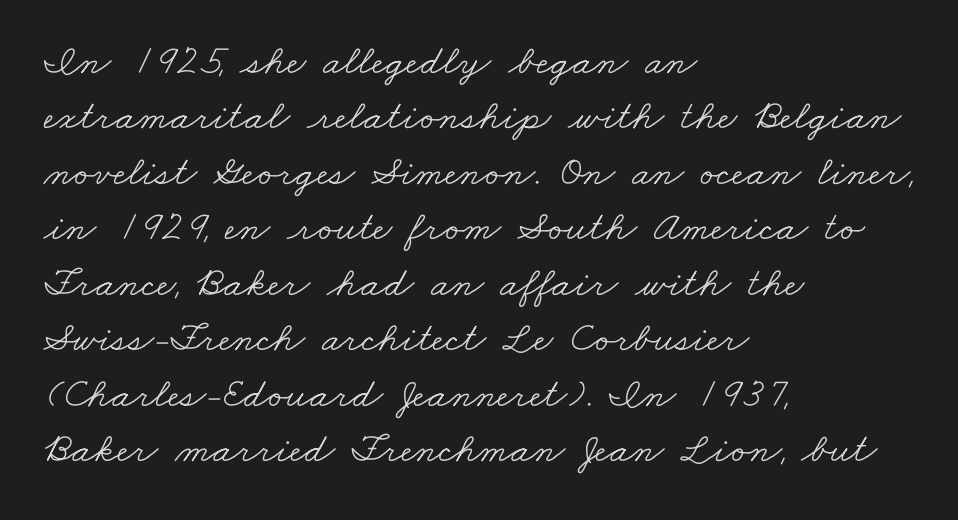
The specimen omits any rule beneath the text block's lines. No letter is thick-stroked: the sample isn't bold. The glyphs in this specimen are seriffed. The letters advance in unequal steps, a hallmark of proportional type.
